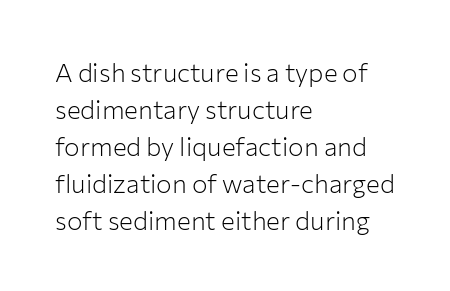
Rule under the text: the space is simply empty. The tracking reads as untouched default to a designer's eye. Compared with a typical body face, this is equally light or lighter still. A student would call this left alignment; a typographer would say flush left, rag right. The rows are spaced the way most documents space them.
